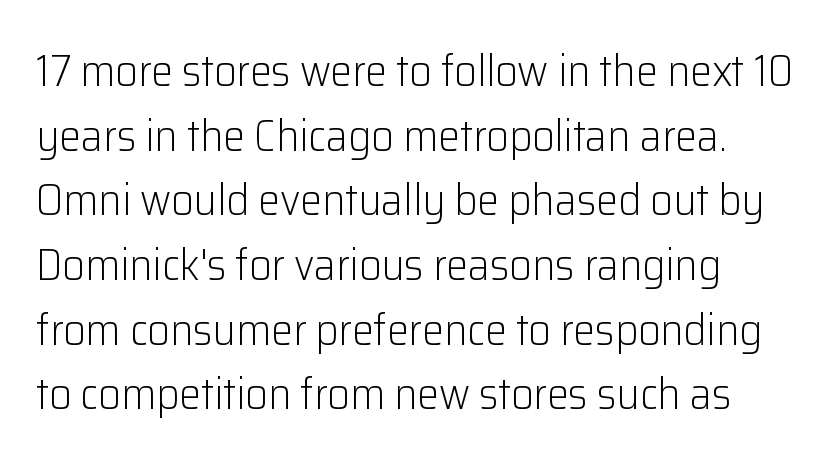
The image shows 44 px light sans-serif type, upright; set left-aligned, normal line spacing (1.47x), normal letter spacing, not underlined; low stroke contrast and a medium x-height.
